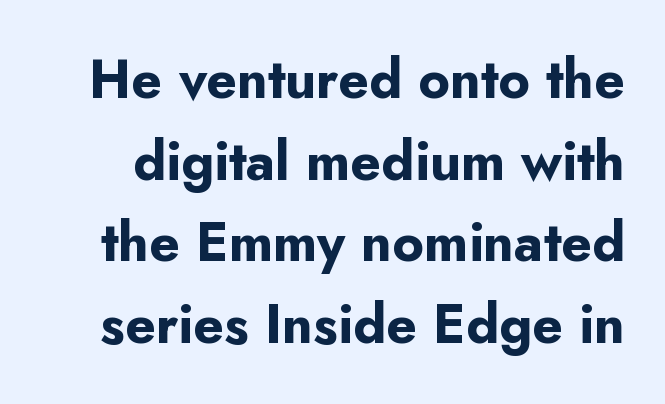
{"serif": "no", "italic": "no", "bold": "yes", "weight": "bold", "width": "normal", "stroke_contrast": "low", "x_height": "small", "monospaced": "no", "underline": "no", "line_spacing": "normal", "line_spacing_ratio": 1.51, "letter_spacing": "normal", "letter_spacing_em": 0.0, "glyph_px": 54}
